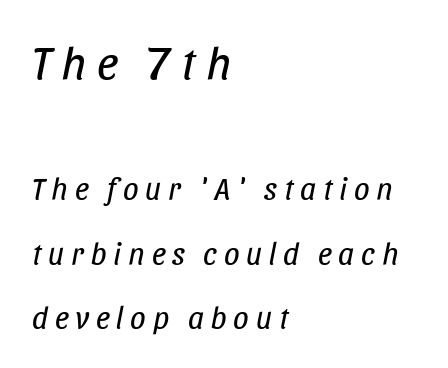
A typesetter would mark this as italic. The characters are drawn with everyday or finer stroke widths. This sample trades compactness for vertical openness between lines. The tracking jumps out immediately: characters are airy and widely separated. The passage shown begins with its larger block and ends with its smaller one. Underline: absent.
